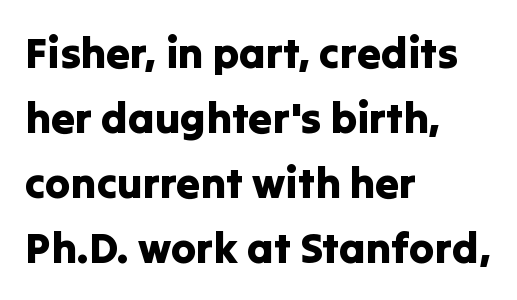
{"serif": "no", "italic": "no", "width": "normal", "stroke_contrast": "low", "x_height": "medium", "monospaced": "no", "underline": "no", "align": "left", "line_spacing": "normal", "line_spacing_ratio": 1.51, "letter_spacing": "normal", "letter_spacing_em": 0.0, "glyph_px": 43}
